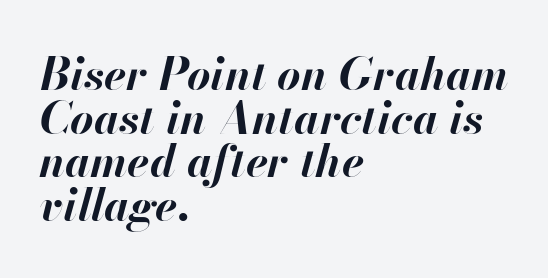
Q: Is the text bold? A: Yes.
Q: Is the text italic (slanted)? A: Yes, it leans right by about 13 degrees.
Q: Is the text underlined? A: No.
Q: How is the paragraph aligned? A: Left-aligned.
Q: Is the spacing between letters normal or unusually wide? A: Normal.
Q: Is the spacing between lines tight, normal or loose? A: Tight.
Q: Width (condensed, normal, or wide)? A: Normal.
Q: Stroke contrast? A: High.
Q: x-height? A: Small.
Q: Monospaced? A: No.
